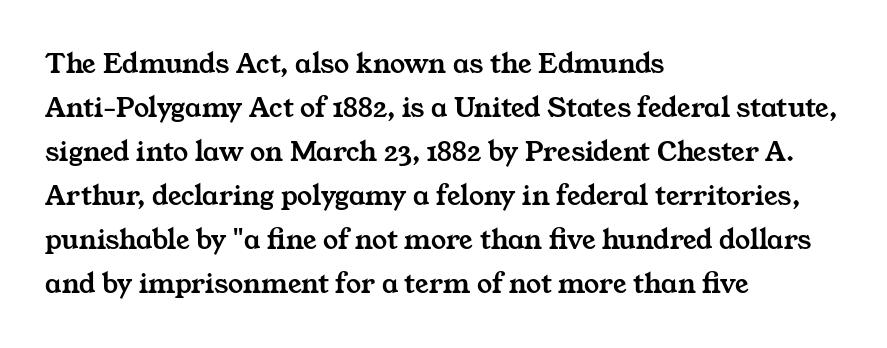
The strip under each line holds only bare page. The text was rendered using a seriffed face with decorative stroke endings. Regarding leading, the lines here are spaced in the standard way. This sample is left-justified, so line endings fall wherever the words run out. Looks like regular typesetting: each glyph gets only the width it needs.
